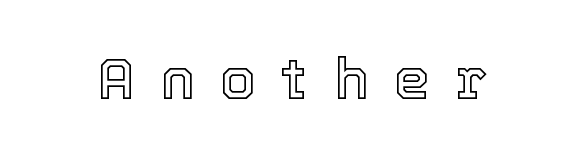
Q: Is the text italic (slanted)? A: No, it is upright.
Q: Is the text underlined? A: No.
Q: Is the spacing between letters normal or unusually wide? A: Unusually wide.
Q: Width (condensed, normal, or wide)? A: Normal.
Q: x-height? A: Medium.
Q: Monospaced? A: No.
